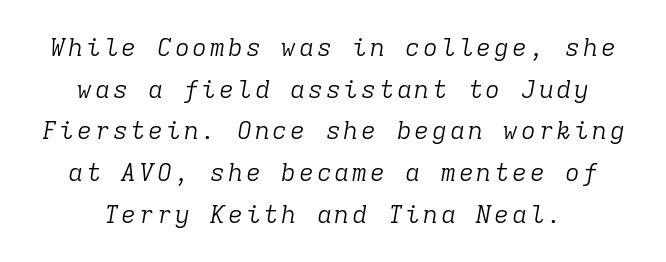
The image shows 25 px text type, italic (leaning right); set centered, normal line spacing (1.67x), not underlined.
